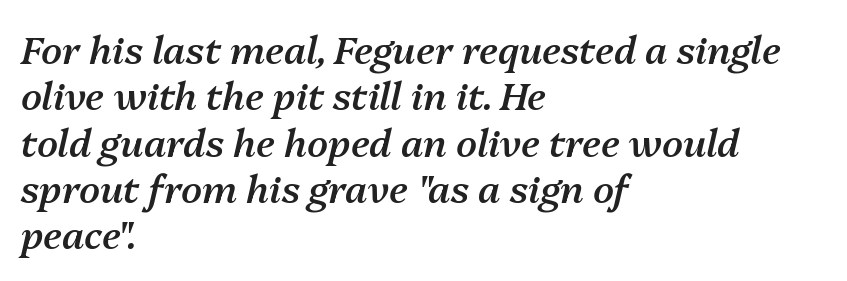
Q: Is the text bold? A: Semi-bold.
Q: Is the text italic (slanted)? A: Yes, it leans right by about 13 degrees.
Q: Is the text underlined? A: No.
Q: How is the paragraph aligned? A: Left-aligned.
Q: Is the spacing between letters normal or unusually wide? A: Normal.
Q: Width (condensed, normal, or wide)? A: Normal.
Q: Stroke contrast? A: Medium.
Q: x-height? A: Medium.
Q: Monospaced? A: No.
